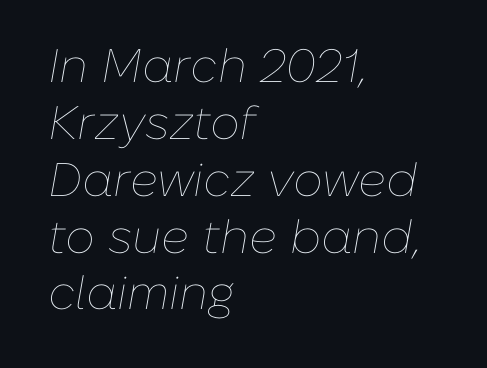
Q: Is the text bold? A: No.
Q: Is the text italic (slanted)? A: Yes, it leans right by about 10 degrees.
Q: Is the text underlined? A: No.
Q: How is the paragraph aligned? A: Left-aligned.
Q: Is the spacing between letters normal or unusually wide? A: Normal.
Q: Width (condensed, normal, or wide)? A: Normal.
Q: Stroke contrast? A: Low.
Q: x-height? A: Medium.
Q: Monospaced? A: No.
